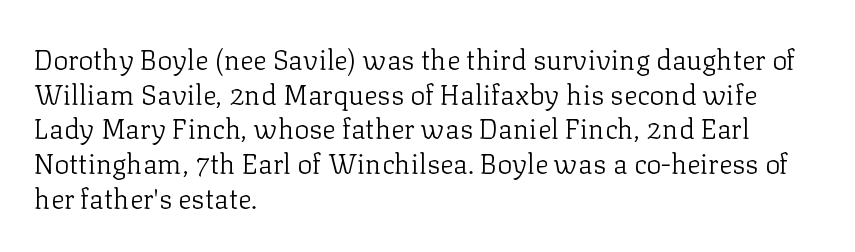
{"serif": "yes", "italic": "no", "bold": "no", "weight": "light", "width": "normal", "stroke_contrast": "low", "x_height": "medium", "monospaced": "no", "underline": "no", "align": "left", "line_spacing_ratio": 1.24, "letter_spacing": "normal", "letter_spacing_em": 0.0, "glyph_px": 28}
